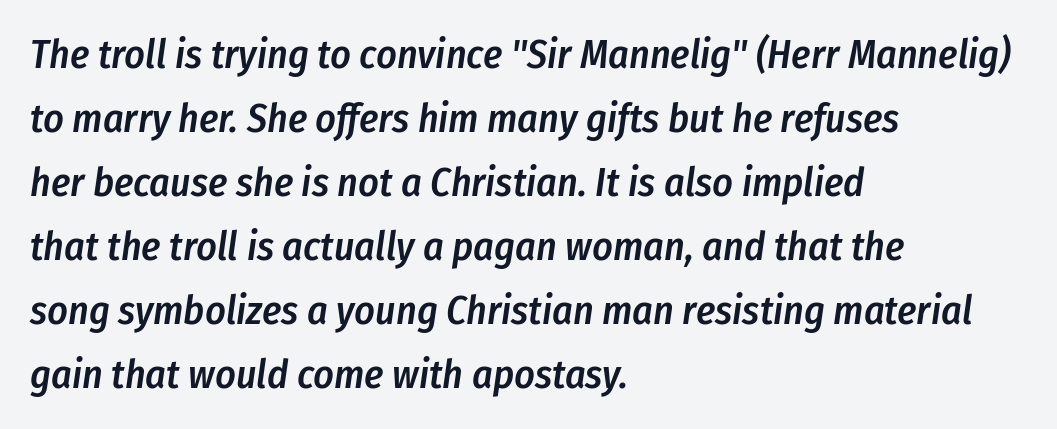
The image shows 40 px semibold, condensed type, italic (leaning right); set left-aligned, normal line spacing (1.6x), normal letter spacing, not underlined; low stroke contrast and a medium x-height.
